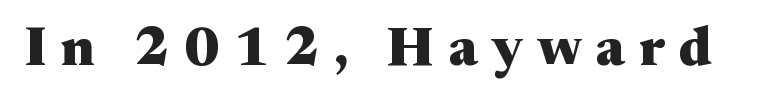
Q: Is the text bold? A: Yes.
Q: Is the text italic (slanted)? A: No, it is upright.
Q: Is the typeface a serif or a sans-serif typeface? A: Serif.
Q: Is the text underlined? A: No.
Q: Is the spacing between letters normal or unusually wide? A: Unusually wide.
Q: Width (condensed, normal, or wide)? A: Wide.
Q: Stroke contrast? A: Medium.
Q: x-height? A: Medium.
Q: Monospaced? A: No.
